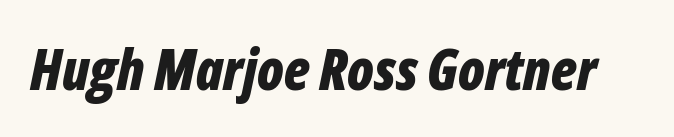
The passage shown is typed in a proportional face where columns would drift. The passage shown leans; its letterforms are oblique. Underline: absent. A dark, heavy texture on the line: the type is bold. Characters follow at the spacing the type designer built in.
